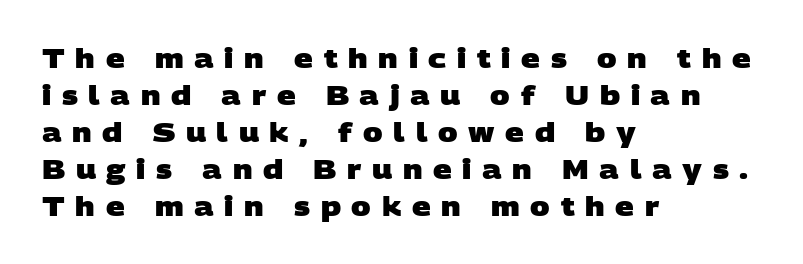
Q: Is the text bold? A: Yes.
Q: Is the text underlined? A: No.
Q: How is the paragraph aligned? A: Left-aligned.
Q: Is the spacing between letters normal or unusually wide? A: Unusually wide.
Q: Is the spacing between lines tight, normal or loose? A: Normal.
